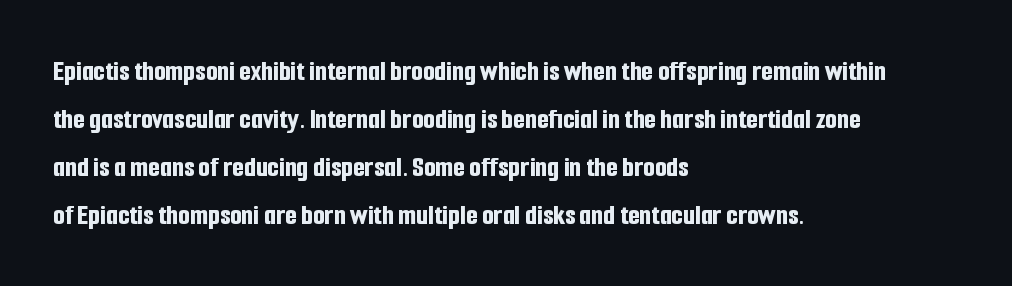
Q: Is the text bold? A: Yes.
Q: Is the text italic (slanted)? A: No, it is upright.
Q: Is the typeface a serif or a sans-serif typeface? A: Sans-serif.
Q: Is the text underlined? A: No.
Q: How is the paragraph aligned? A: Left-aligned.
Q: Is the spacing between letters normal or unusually wide? A: Normal.
Q: Is the spacing between lines tight, normal or loose? A: Normal.
Q: Width (condensed, normal, or wide)? A: Condensed.
Q: Stroke contrast? A: Low.
Q: x-height? A: Medium.
Q: Monospaced? A: No.
